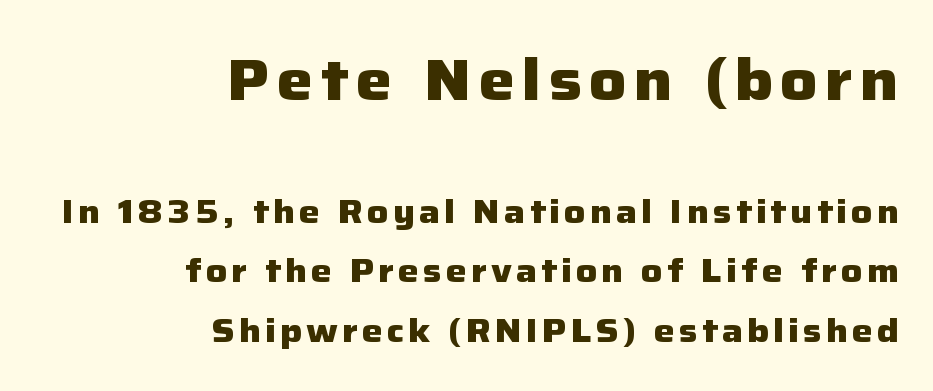
The image shows 58 px heavy sans-serif type, upright; set right-aligned, line spacing 1.8x, not underlined; the first (top) block is 1.76x larger; low stroke contrast and a medium x-height.
